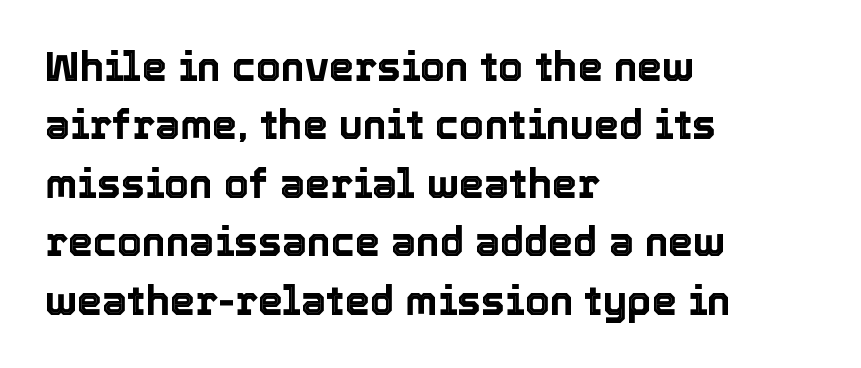
Q: Is the text italic (slanted)? A: No, it is upright.
Q: Is the text underlined? A: No.
Q: How is the paragraph aligned? A: Left-aligned.
Q: Is the spacing between letters normal or unusually wide? A: Normal.
Q: Is the spacing between lines tight, normal or loose? A: Normal.
Q: Width (condensed, normal, or wide)? A: Normal.
Q: x-height? A: Medium.
Q: Monospaced? A: No.
